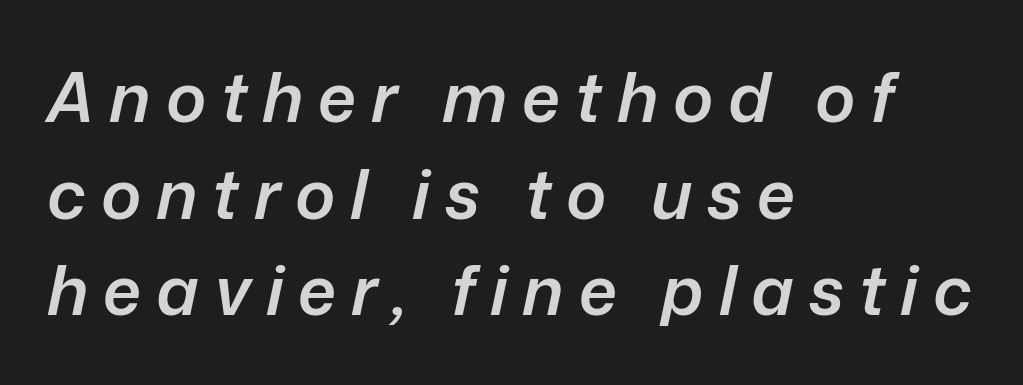
Q: Is the text bold? A: Semi-bold.
Q: Is the text italic (slanted)? A: Yes, it leans right by about 12 degrees.
Q: Is the text underlined? A: No.
Q: How is the paragraph aligned? A: Left-aligned.
Q: Is the spacing between letters normal or unusually wide? A: Unusually wide.
Q: Is the spacing between lines tight, normal or loose? A: Normal.
Q: Width (condensed, normal, or wide)? A: Normal.
Q: Stroke contrast? A: Low.
Q: x-height? A: Medium.
Q: Monospaced? A: No.
